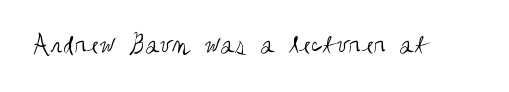
Has an underline been added? It has not. The type is set solid horizontally, with unmodified tracking. The characters are drawn with everyday or finer stroke widths.
